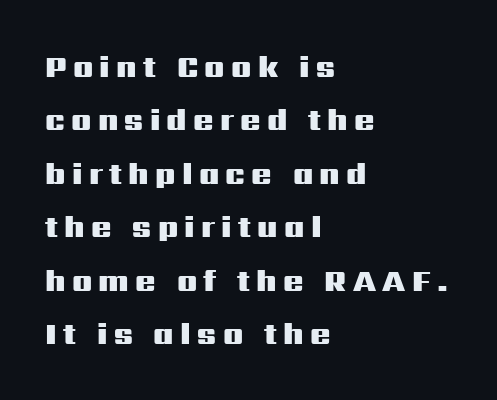
Q: Is the text bold? A: Yes.
Q: Is the text italic (slanted)? A: No, it is upright.
Q: Is the typeface a serif or a sans-serif typeface? A: Sans-serif.
Q: Is the text underlined? A: No.
Q: How is the paragraph aligned? A: Left-aligned.
Q: Is the spacing between letters normal or unusually wide? A: Unusually wide.
Q: Width (condensed, normal, or wide)? A: Wide.
Q: Stroke contrast? A: Medium.
Q: x-height? A: Medium.
Q: Monospaced? A: No.
